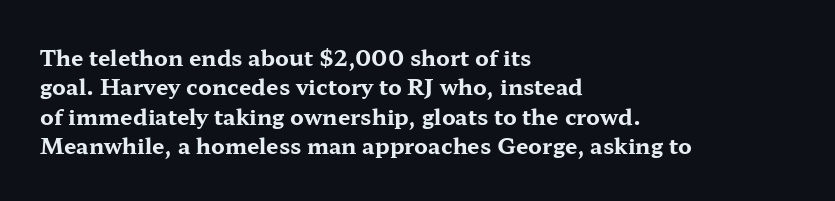
{"italic": "no", "bold": "yes", "underline": "no", "align": "left", "line_spacing": "normal", "line_spacing_ratio": 1.33, "letter_spacing": "normal", "letter_spacing_em": 0.0, "glyph_px": 22}
